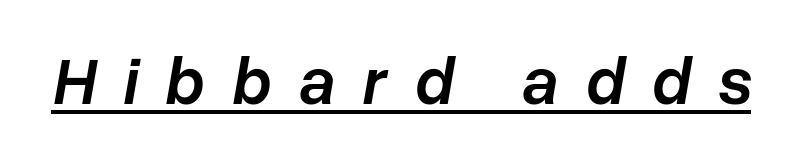
{"italic": "yes", "lean": "right", "slant_degrees": 10, "bold": "semi", "weight": "semibold", "width": "normal", "stroke_contrast": "low", "x_height": "medium", "monospaced": "no", "underline": "yes", "letter_spacing": "wide", "letter_spacing_em": 0.41, "glyph_px": 67}
